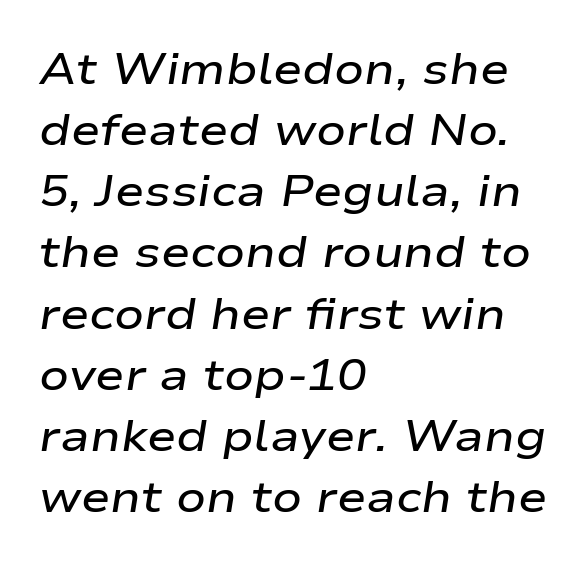
Characters are canted at an angle relative to the baseline's perpendicular. Beneath every word, the page is bare. This sample has the flowing, uneven cadence of proportional lettering. The letters are semibold — heavier than regular but short of a full bold. Is there much room between lines? A standard amount, neither cramped nor airy.
